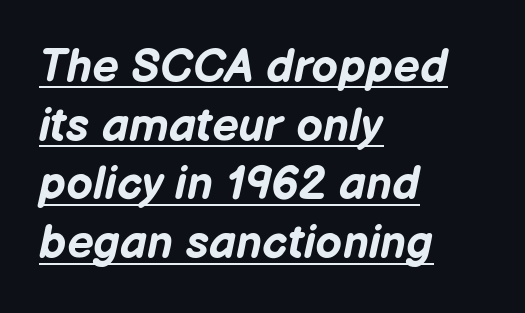
{"italic": "yes", "lean": "right", "slant_degrees": 12, "bold": "yes", "weight": "bold", "width": "normal", "stroke_contrast": "low", "x_height": "medium", "monospaced": "no", "underline": "yes", "align": "left", "line_spacing": "normal", "line_spacing_ratio": 1.25, "letter_spacing": "normal", "letter_spacing_em": 0.0, "glyph_px": 47}
